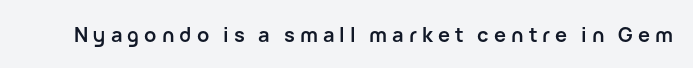
Q: Is the text bold? A: Yes.
Q: Is the text italic (slanted)? A: No, it is upright.
Q: Is the text underlined? A: No.
Q: Is the spacing between letters normal or unusually wide? A: Unusually wide.
